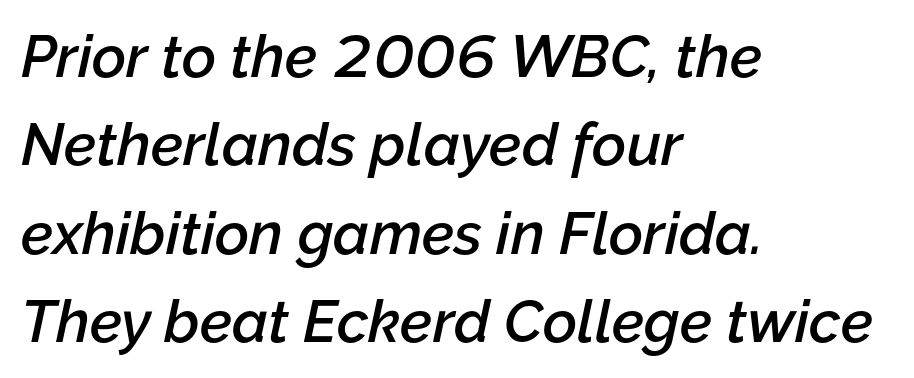
Q: Is the text bold? A: Semi-bold.
Q: Is the text italic (slanted)? A: Yes, it leans right by about 12 degrees.
Q: Is the text underlined? A: No.
Q: How is the paragraph aligned? A: Left-aligned.
Q: Is the spacing between letters normal or unusually wide? A: Normal.
Q: Is the spacing between lines tight, normal or loose? A: Normal.
Q: Width (condensed, normal, or wide)? A: Normal.
Q: Stroke contrast? A: Low.
Q: x-height? A: Medium.
Q: Monospaced? A: No.
